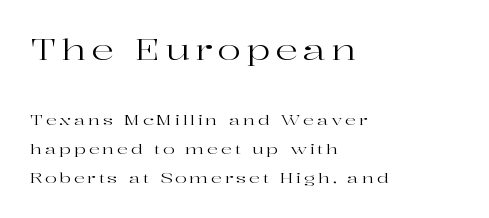
Q: Is the text bold? A: No.
Q: Is the text italic (slanted)? A: No, it is upright.
Q: Is the typeface a serif or a sans-serif typeface? A: Serif.
Q: Is the text underlined? A: No.
Q: How is the paragraph aligned? A: Left-aligned.
Q: Is the spacing between lines tight, normal or loose? A: Loose.
Q: Which block of text is set in a larger size, the first (top) or the second (bottom)? A: The first (top) one.
Q: Width (condensed, normal, or wide)? A: Wide.
Q: Stroke contrast? A: High.
Q: x-height? A: Medium.
Q: Monospaced? A: No.
